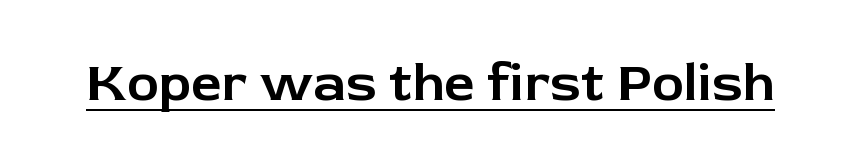
What stands out about the letter spacing? Nothing — it is the standard amount. You could not count columns in this text — the font is proportionally spaced. A roman cut, with each character standing at attention. Emphasis is given by a line drawn under the lettering.
